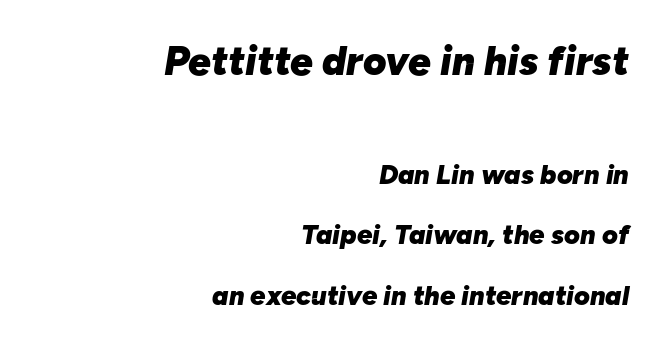
The image shows 40 px heavy type, italic (leaning right); set right-aligned, loose line spacing (2.23x), normal letter spacing, not underlined; the first (top) block is 1.48x larger; low stroke contrast and a medium x-height.
